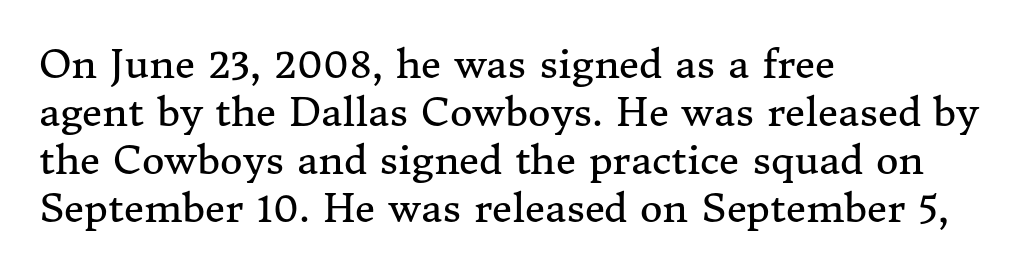
{"serif": "yes", "italic": "no", "bold": "no", "weight": "regular", "width": "normal", "stroke_contrast": "medium", "x_height": "medium", "monospaced": "no", "underline": "no", "align": "left", "line_spacing_ratio": 1.23, "letter_spacing": "normal", "letter_spacing_em": 0.0, "glyph_px": 39}
